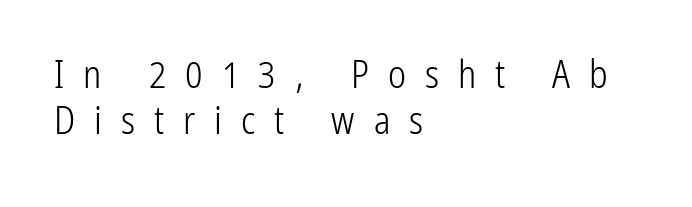
The image shows 38 px light, condensed sans-serif type, upright; set left-aligned, line spacing 1.2x, unusually wide letter spacing (+0.5 em), not underlined; low stroke contrast and a medium x-height.
